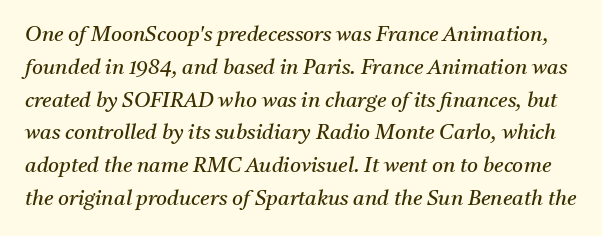
Q: Is the text bold? A: No.
Q: Is the text italic (slanted)? A: Yes, it leans right by about 11 degrees.
Q: Is the text underlined? A: No.
Q: Is the spacing between letters normal or unusually wide? A: Normal.
Q: Is the spacing between lines tight, normal or loose? A: Normal.
